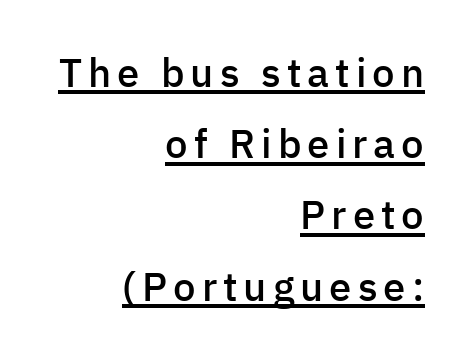
{"serif": "no", "italic": "no", "bold": "semi", "weight": "semibold", "width": "normal", "stroke_contrast": "low", "x_height": "medium", "monospaced": "no", "underline": "yes", "align": "right", "line_spacing_ratio": 1.78, "glyph_px": 40}
